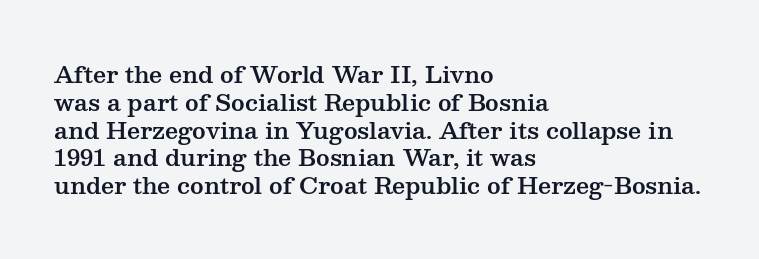
The image shows 23 px text type, upright; set left-aligned, line spacing 1.21x, normal letter spacing, not underlined.
